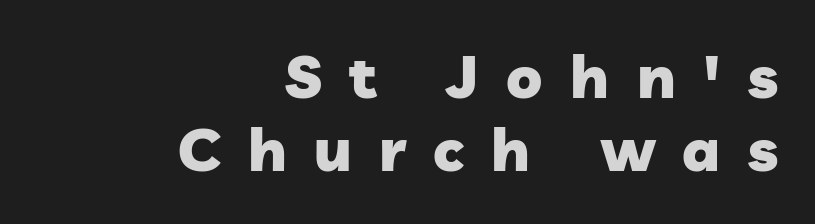
Q: Is the text bold? A: Yes.
Q: Is the typeface a serif or a sans-serif typeface? A: Sans-serif.
Q: Is the text underlined? A: No.
Q: How is the paragraph aligned? A: Right-aligned.
Q: Is the spacing between letters normal or unusually wide? A: Unusually wide.
Q: Width (condensed, normal, or wide)? A: Normal.
Q: Stroke contrast? A: Low.
Q: x-height? A: Medium.
Q: Monospaced? A: No.
